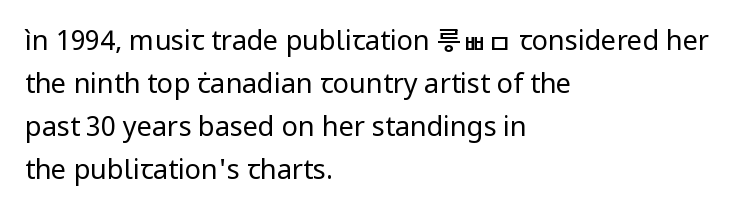
Q: Is the text bold? A: No.
Q: Is the text italic (slanted)? A: No, it is upright.
Q: Is the text underlined? A: No.
Q: How is the paragraph aligned? A: Left-aligned.
Q: Is the spacing between letters normal or unusually wide? A: Normal.
Q: Is the spacing between lines tight, normal or loose? A: Normal.
